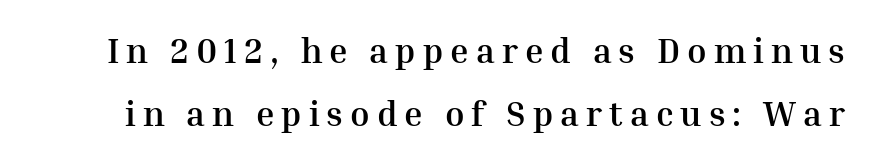
{"serif": "yes", "italic": "no", "bold": "yes", "weight": "semibold", "width": "normal", "stroke_contrast": "medium", "x_height": "medium", "monospaced": "no", "underline": "no", "line_spacing_ratio": 1.81, "letter_spacing": "wide", "letter_spacing_em": 0.2, "glyph_px": 35}
